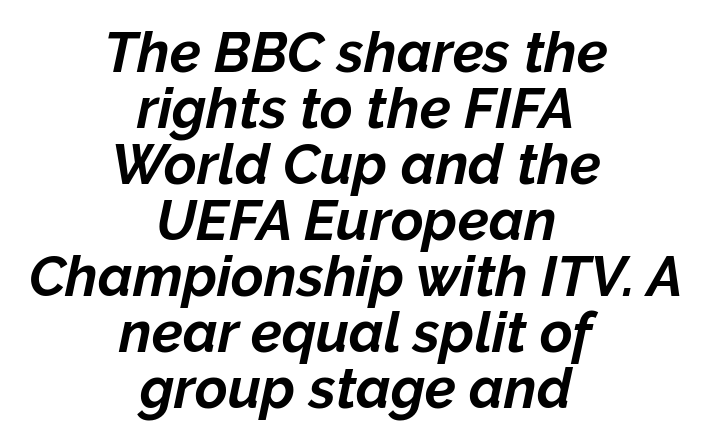
The image shows 56 px bold type, italic (leaning right); set centered, tight line spacing (1.0x), normal letter spacing, not underlined; low stroke contrast and a medium x-height.
